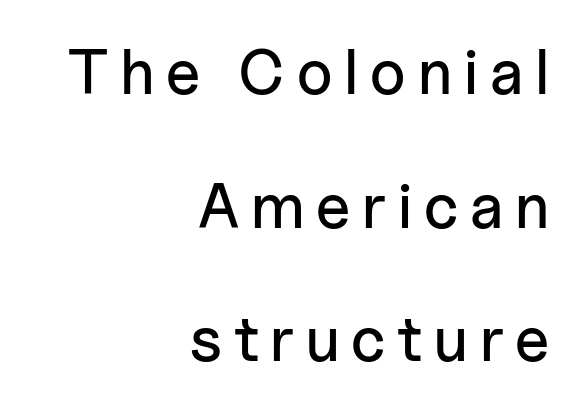
Q: Is the text italic (slanted)? A: No, it is upright.
Q: Is the typeface a serif or a sans-serif typeface? A: Sans-serif.
Q: Is the text underlined? A: No.
Q: How is the paragraph aligned? A: Right-aligned.
Q: Is the spacing between lines tight, normal or loose? A: Loose.
Q: Width (condensed, normal, or wide)? A: Normal.
Q: Stroke contrast? A: Low.
Q: x-height? A: Medium.
Q: Monospaced? A: No.
